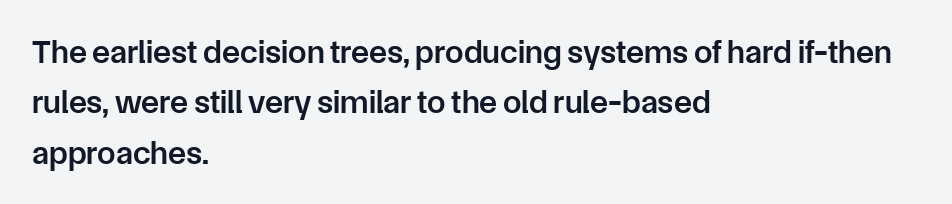
The image shows 33 px semibold sans-serif type, upright; set left-aligned, normal line spacing (1.53x), normal letter spacing, not underlined; low stroke contrast and a medium x-height.
